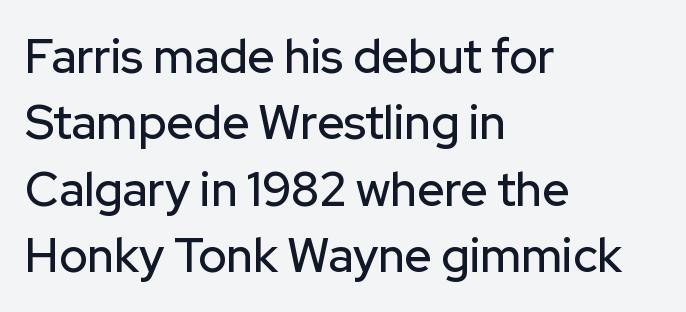
Words appear dense and cohesive because spacing is normal. The letters advance in unequal steps, a hallmark of proportional type. The vertical gap from one line to the next is medium. Serifs: no, the terminals of the letterforms are clean. It's the straight-up-and-down kind of type.
